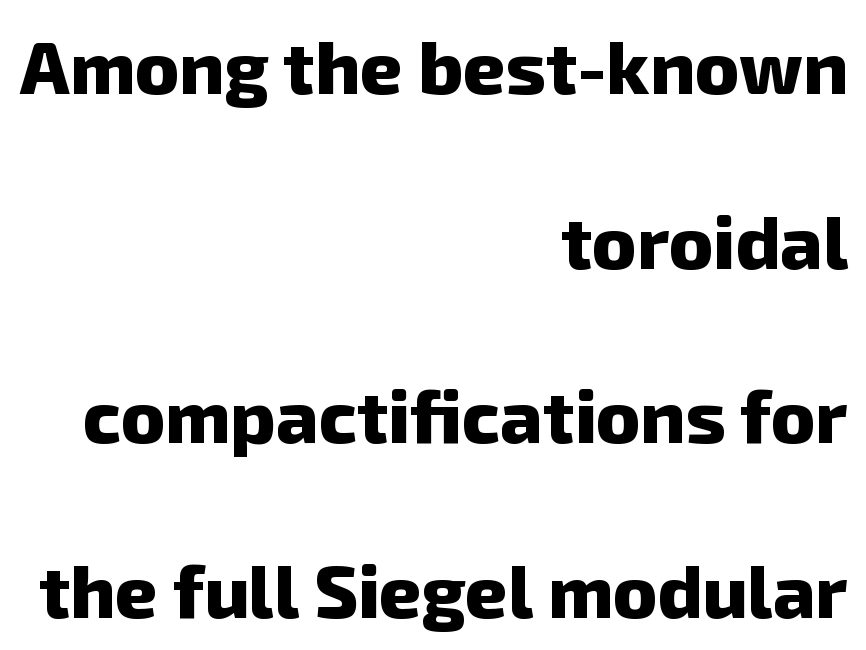
The image shows 74 px heavy sans-serif type; set right-aligned, loose line spacing (2.36x), normal letter spacing, not underlined; low stroke contrast and a medium x-height.
